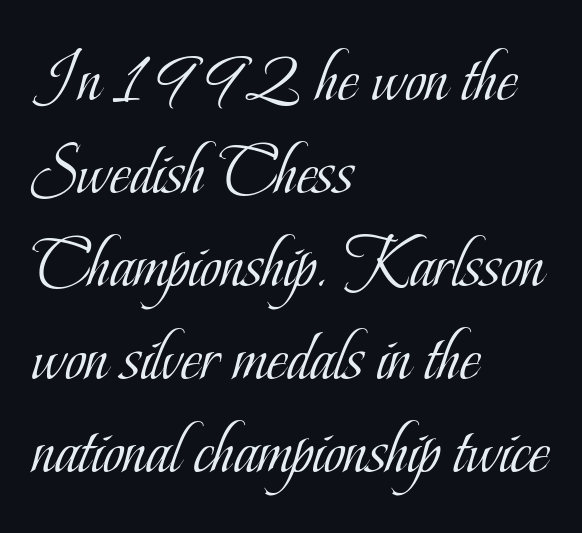
Typeset ragged right — the left edge is the straight one. Character widths vary here, with narrow letters taking less room than wide ones. This rendering leaves character spacing at its baseline value. The designer left line spacing at the default. Honestly, there is no underline to notice here at all.
